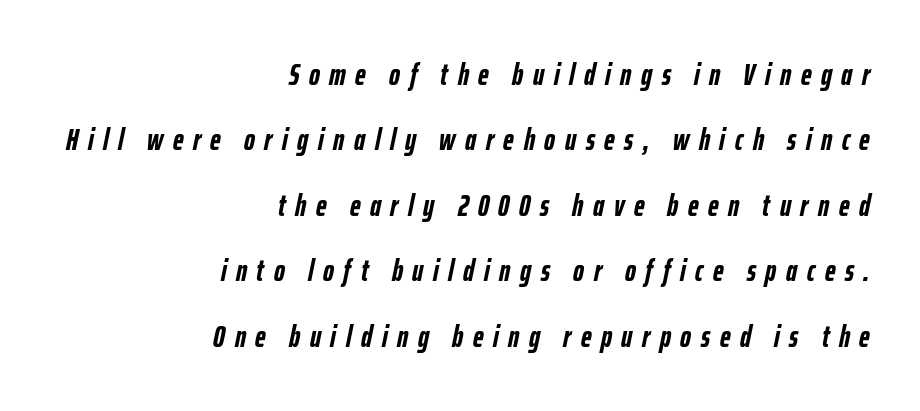
The image shows 30 px semibold, condensed type, italic (leaning right); set right-aligned, loose line spacing (2.18x), unusually wide letter spacing (+0.32 em), not underlined; low stroke contrast and a medium x-height.
